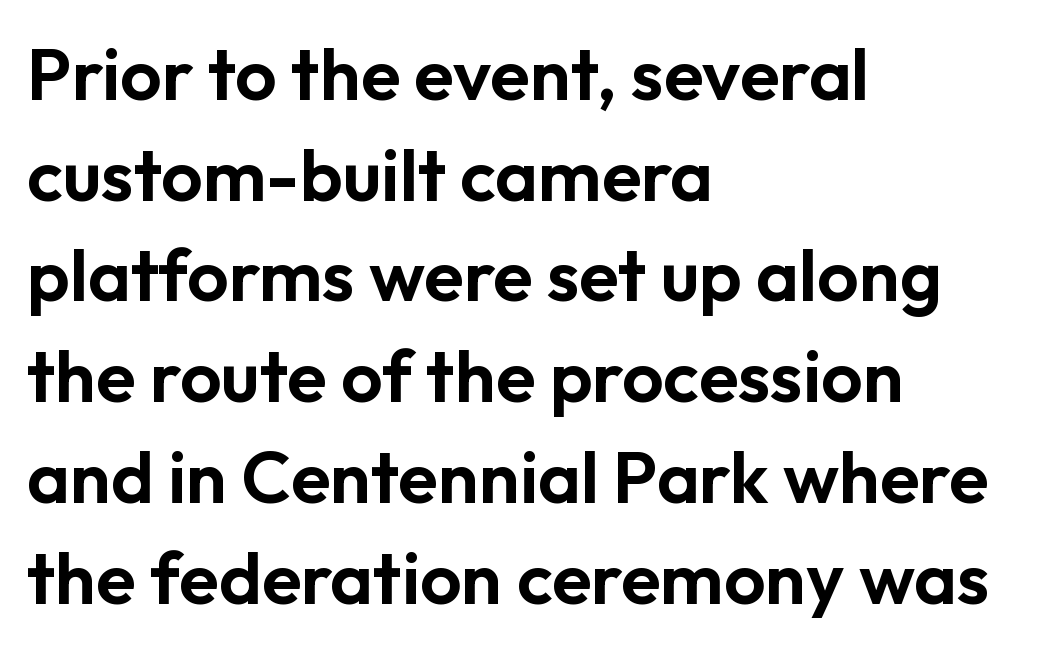
The image shows 73 px sans-serif type, upright; set left-aligned, normal line spacing (1.38x), normal letter spacing, not underlined; low stroke contrast and a medium x-height.
